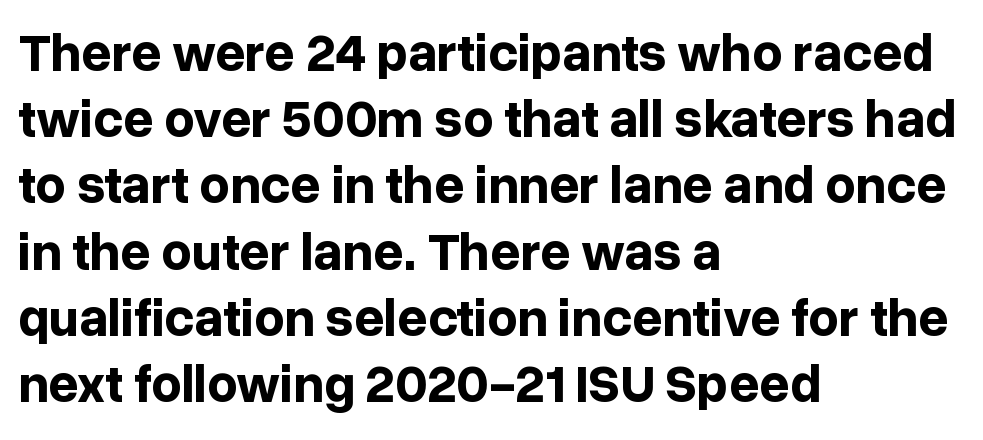
The image shows 53 px bold sans-serif type, upright; set left-aligned, normal line spacing (1.25x), normal letter spacing, not underlined; low stroke contrast and a medium x-height.
